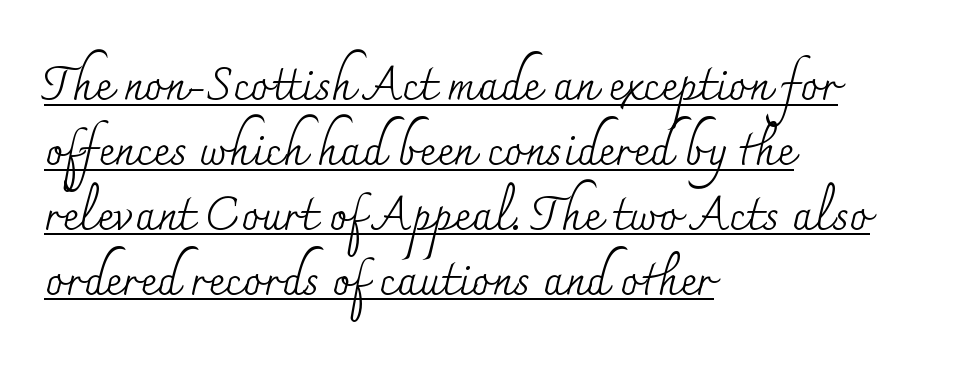
Each letter keeps its own natural width here, so spacing adapts to shape. The type family on display is of the serif kind. Bold? No — there's no thickening of the strokes. There is no visible air inserted between adjacent glyphs.
